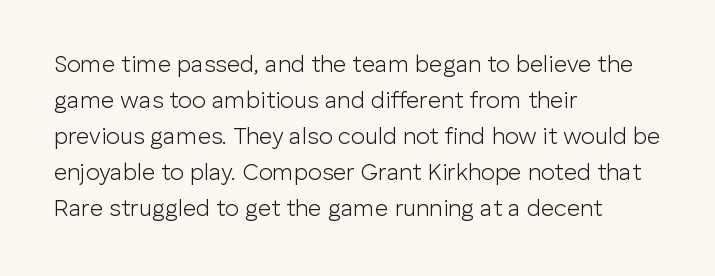
The foot of each line stays bare and open. It's the straight-up-and-down kind of type. The gaps between neighbouring characters are ordinary and unremarkable. A normal amount of white space separates one row of letters from the next. Typeset ragged right — the left edge is the straight one. Is the stroke heavy? The answer is a plain regular-or-lighter.
